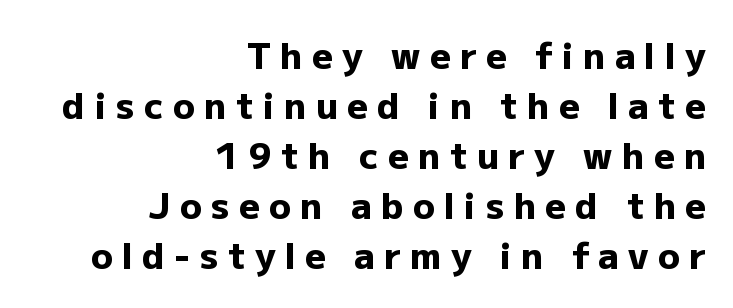
The image shows 36 px heavy sans-serif type, upright; set right-aligned, normal line spacing (1.39x), unusually wide letter spacing (+0.26 em), not underlined; low stroke contrast and a medium x-height.
